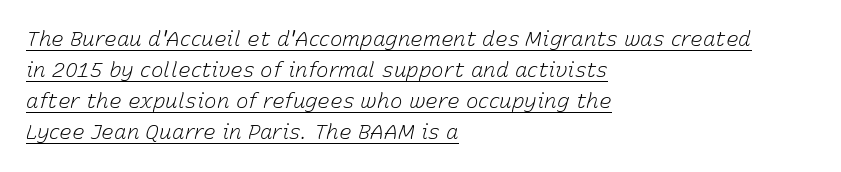
The image shows 21 px text type, italic (leaning right); set left-aligned, normal line spacing (1.48x), normal letter spacing, underlined.
